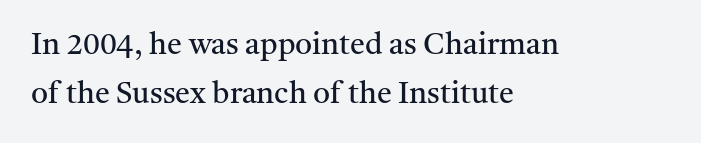
The image shows 30 px regular-weight serif type, upright; set left-aligned, normal line spacing (1.64x), normal letter spacing, not underlined; medium stroke contrast and a medium x-height.
